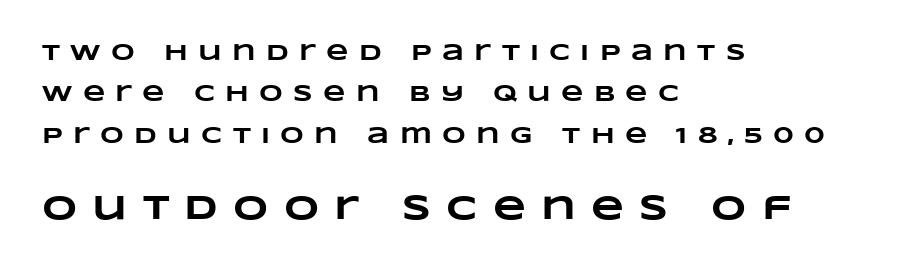
{"bold": "yes", "weight": "heavy", "width": "wide", "stroke_contrast": "low", "x_height": "large", "monospaced": "no", "underline": "no", "align": "left", "line_spacing_ratio": 1.8, "letter_spacing": "wide", "letter_spacing_em": 0.45, "larger_block": "second", "size_ratio": 1.48, "glyph_px": 34}
